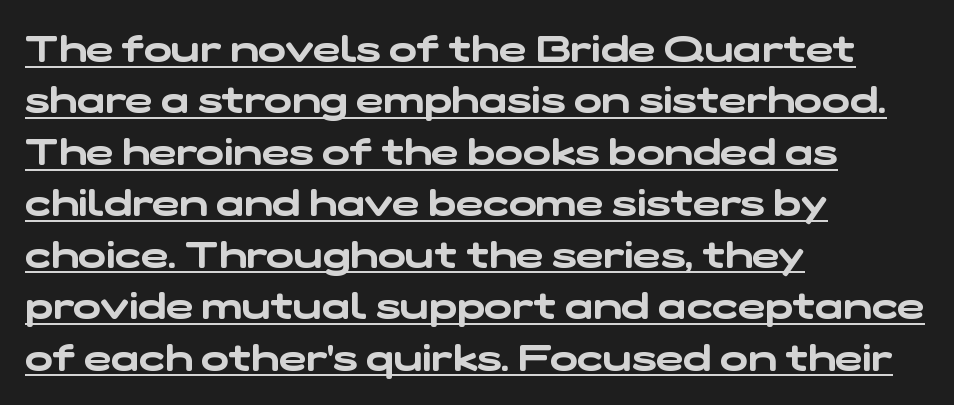
Proportional: the letters do not fall into vertical columns. Like a heading marked for emphasis, these lines bear an underscore. The letters sit at their default tracking, neither squeezed nor spread. Compared with a centered layout, this one pins lines to the left instead.
